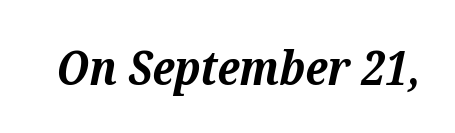
The image shows 47 px bold serif type, italic (leaning right); set normal letter spacing, not underlined; medium stroke contrast and a medium x-height.
